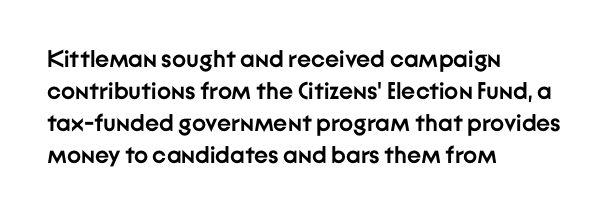
The image shows 24 px bold type, upright; set left-aligned, normal line spacing (1.33x), normal letter spacing, not underlined.
